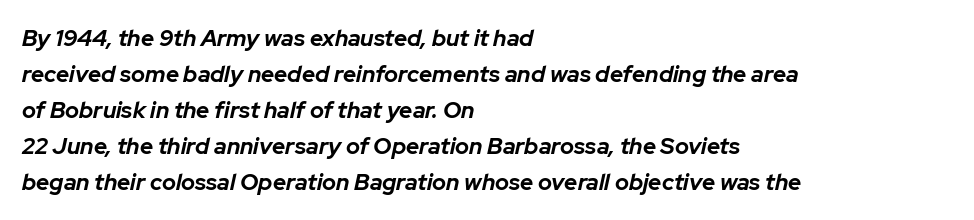
Compared with a centered layout, this one pins lines to the left instead. Tracking value appears to be zero — textbook default spacing. Quick note: italic. I'd describe the lettering as bold — thick and assertive.
